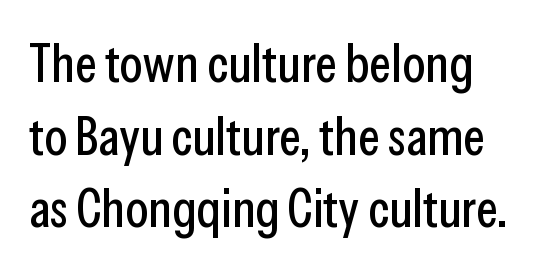
The image shows 53 px condensed sans-serif type, upright; set normal line spacing (1.37x), normal letter spacing, not underlined; low stroke contrast and a medium x-height.
